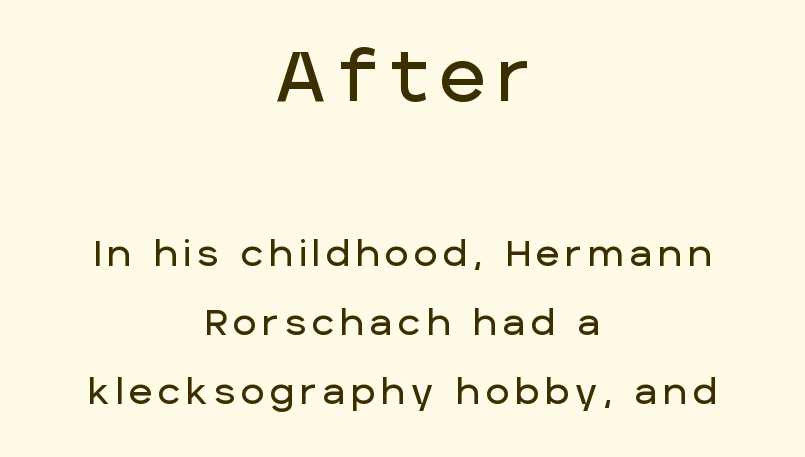
Q: Is the text italic (slanted)? A: No, it is upright.
Q: Is the typeface a serif or a sans-serif typeface? A: Sans-serif.
Q: Is the text underlined? A: No.
Q: How is the paragraph aligned? A: Centered.
Q: Is the spacing between lines tight, normal or loose? A: Loose.
Q: Which block of text is set in a larger size, the first (top) or the second (bottom)? A: The first (top) one.
Q: Width (condensed, normal, or wide)? A: Normal.
Q: Stroke contrast? A: Low.
Q: x-height? A: Large.
Q: Monospaced? A: No.
